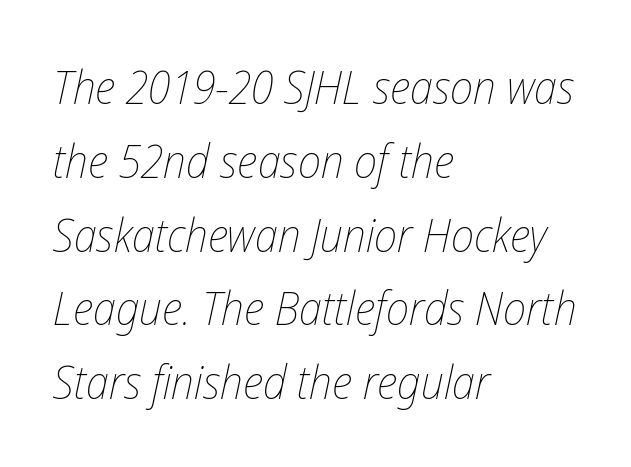
The image shows 47 px thin, condensed type, italic (leaning right); set left-aligned, normal line spacing (1.57x), normal letter spacing, not underlined; low stroke contrast and a medium x-height.
